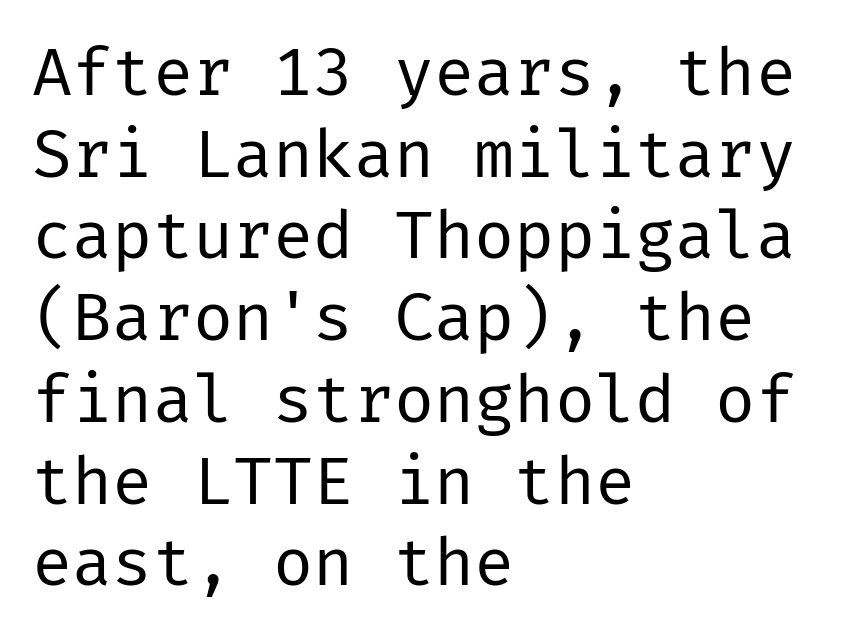
The weight would be labelled regular, book, light, or lighter still. The space beneath each line is pristine and unruled. Between one letter and the next there's only the usual sliver of space. This sample is left-justified, so line endings fall wherever the words run out.
